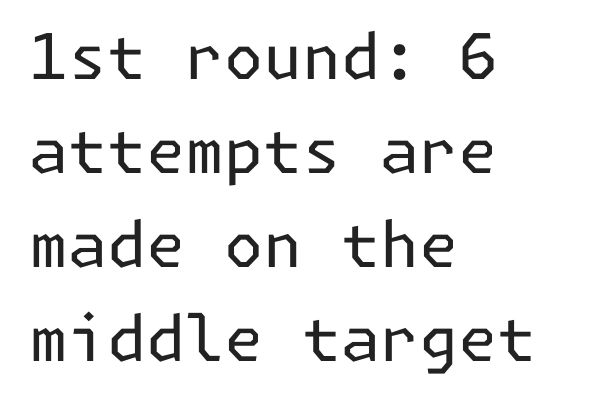
{"serif": "no", "italic": "no", "bold": "no", "weight": "regular", "width": "normal", "stroke_contrast": "low", "x_height": "medium", "underline": "no", "align": "left", "line_spacing": "normal", "line_spacing_ratio": 1.49, "letter_spacing": "normal", "letter_spacing_em": 0.0, "glyph_px": 63}
